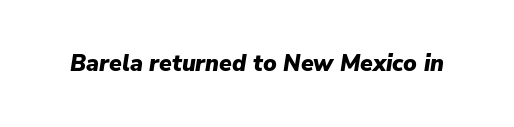
Q: Is the text bold? A: Yes.
Q: Is the text italic (slanted)? A: Yes, it leans right by about 9 degrees.
Q: Is the text underlined? A: No.
Q: Is the spacing between letters normal or unusually wide? A: Normal.
